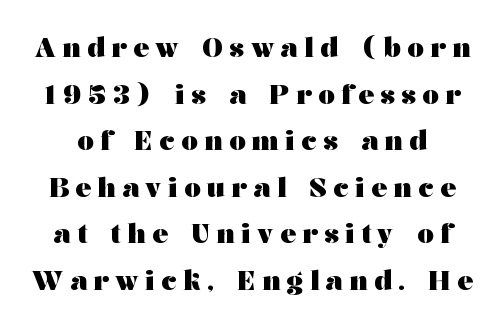
The image shows 26 px bold type, upright; set line spacing 1.79x, unusually wide letter spacing (+0.25 em), not underlined.
